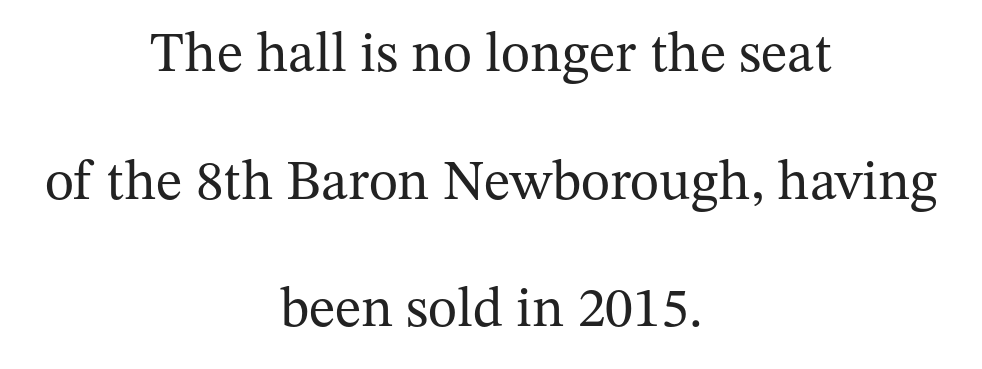
Q: Is the text bold? A: No.
Q: Is the text italic (slanted)? A: No, it is upright.
Q: Is the typeface a serif or a sans-serif typeface? A: Serif.
Q: Is the text underlined? A: No.
Q: How is the paragraph aligned? A: Centered.
Q: Is the spacing between letters normal or unusually wide? A: Normal.
Q: Is the spacing between lines tight, normal or loose? A: Loose.
Q: Width (condensed, normal, or wide)? A: Normal.
Q: Stroke contrast? A: Medium.
Q: x-height? A: Medium.
Q: Monospaced? A: No.
